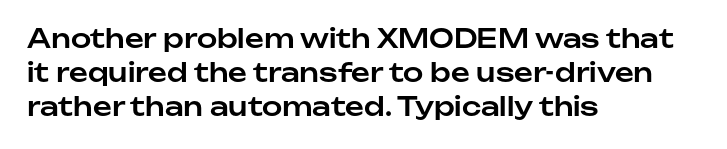
The passage is arranged the way most books set body copy — flush left. This is roman type, the default non-slanted kind. The rows are spaced the way most documents space them. The letterforms sit shoulder to shoulder at normal distance. Honestly, there is no underline to notice here at all.
